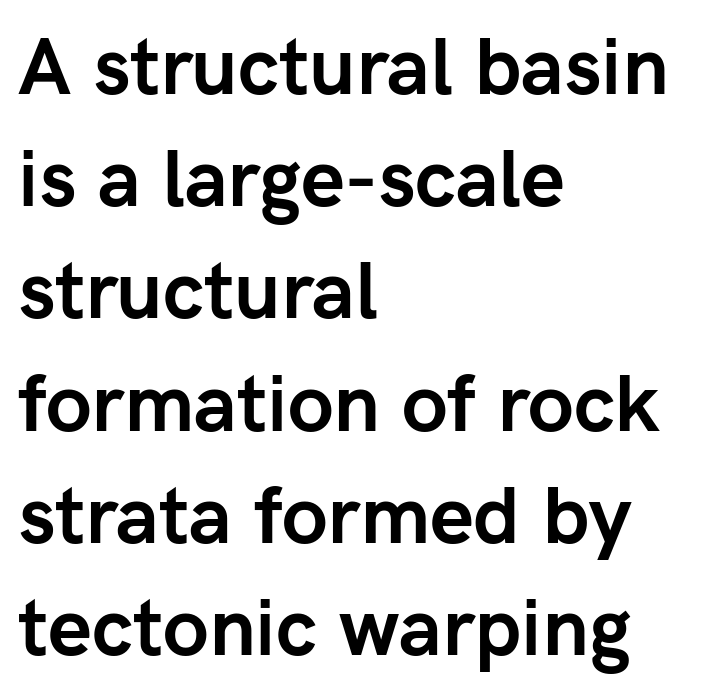
The image shows 79 px semibold sans-serif type, upright; set left-aligned, normal line spacing (1.42x), normal letter spacing, not underlined; low stroke contrast and a medium x-height.
